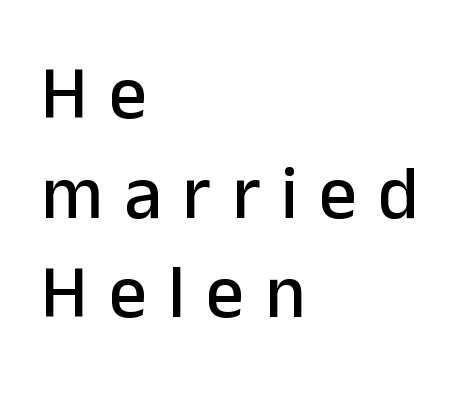
Q: Is the text italic (slanted)? A: No, it is upright.
Q: Is the typeface a serif or a sans-serif typeface? A: Sans-serif.
Q: Is the text underlined? A: No.
Q: How is the paragraph aligned? A: Left-aligned.
Q: Is the spacing between letters normal or unusually wide? A: Unusually wide.
Q: Is the spacing between lines tight, normal or loose? A: Normal.
Q: Width (condensed, normal, or wide)? A: Normal.
Q: Stroke contrast? A: Low.
Q: x-height? A: Medium.
Q: Monospaced? A: No.
